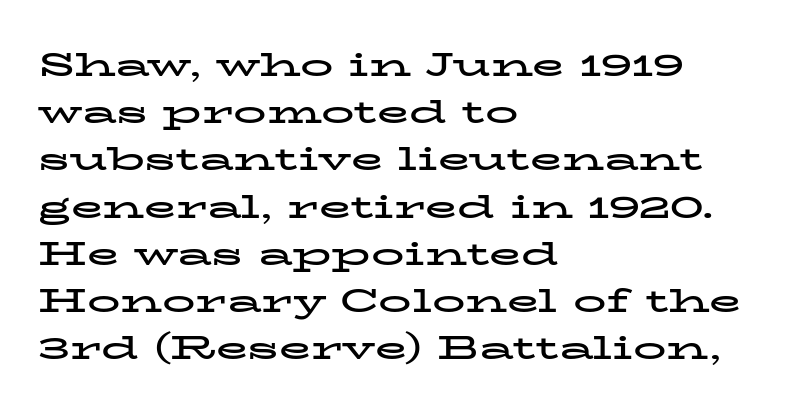
Q: Is the text bold? A: Yes.
Q: Is the text italic (slanted)? A: No, it is upright.
Q: Is the typeface a serif or a sans-serif typeface? A: Serif.
Q: Is the text underlined? A: No.
Q: How is the paragraph aligned? A: Left-aligned.
Q: Is the spacing between letters normal or unusually wide? A: Normal.
Q: Is the spacing between lines tight, normal or loose? A: Normal.
Q: Width (condensed, normal, or wide)? A: Wide.
Q: Stroke contrast? A: Low.
Q: x-height? A: Medium.
Q: Monospaced? A: No.
